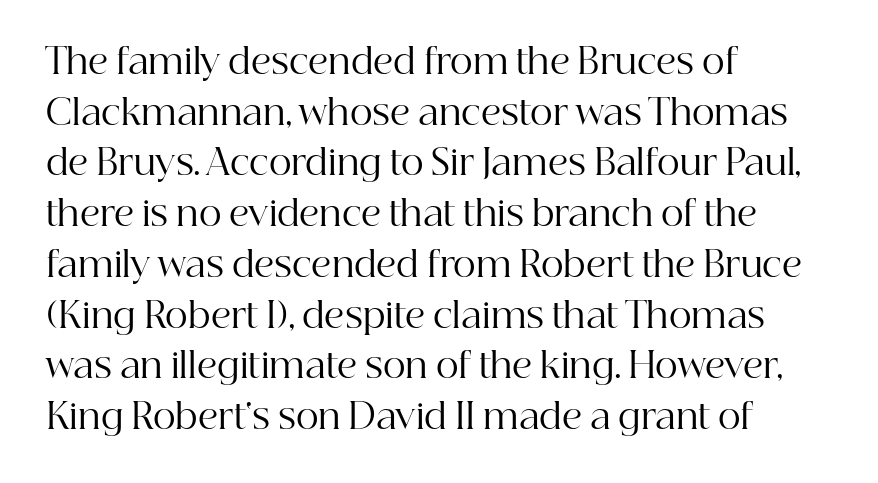
Q: Is the text bold? A: No.
Q: Is the text italic (slanted)? A: No, it is upright.
Q: Is the typeface a serif or a sans-serif typeface? A: Serif.
Q: Is the text underlined? A: No.
Q: How is the paragraph aligned? A: Left-aligned.
Q: Is the spacing between letters normal or unusually wide? A: Normal.
Q: Is the spacing between lines tight, normal or loose? A: Normal.
Q: Width (condensed, normal, or wide)? A: Normal.
Q: Stroke contrast? A: High.
Q: x-height? A: Medium.
Q: Monospaced? A: No.
